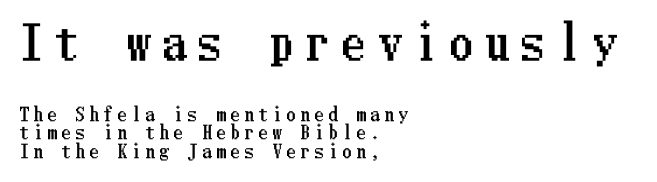
{"italic": "no", "width": "condensed", "stroke_contrast": "low", "x_height": "medium", "underline": "no", "align": "left", "line_spacing": "tight", "line_spacing_ratio": 1.04, "letter_spacing": "wide", "letter_spacing_em": 0.28, "larger_block": "first", "size_ratio": 2.56, "glyph_px": 46}
